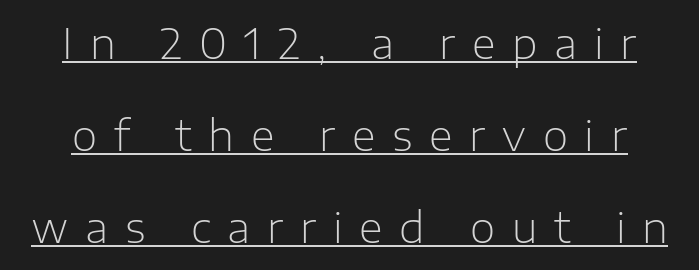
{"serif": "no", "italic": "no", "bold": "no", "weight": "light", "width": "normal", "stroke_contrast": "low", "x_height": "medium", "monospaced": "no", "underline": "yes", "line_spacing": "loose", "line_spacing_ratio": 2.25, "letter_spacing": "wide", "letter_spacing_em": 0.41, "glyph_px": 41}
